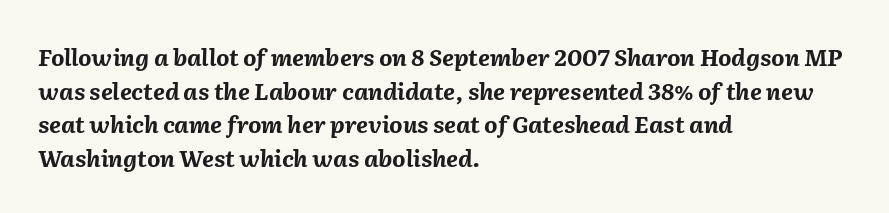
{"italic": "yes", "lean": "right", "slant_degrees": 2, "bold": "yes", "underline": "no", "align": "left", "line_spacing": "normal", "line_spacing_ratio": 1.46, "letter_spacing": "normal", "letter_spacing_em": 0.0, "glyph_px": 23}
